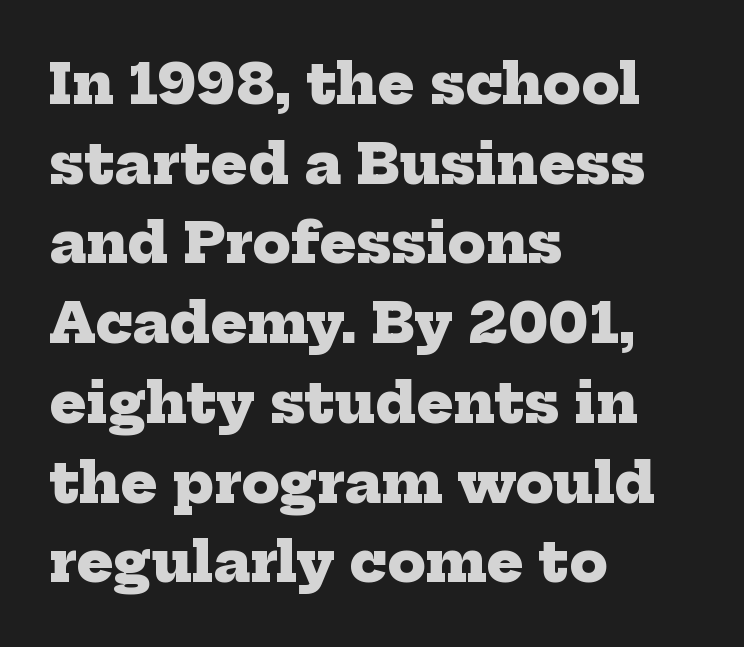
{"serif": "yes", "bold": "yes", "weight": "heavy", "width": "normal", "stroke_contrast": "low", "x_height": "medium", "monospaced": "no", "underline": "no", "align": "left", "line_spacing": "normal", "line_spacing_ratio": 1.45, "letter_spacing": "normal", "letter_spacing_em": 0.0, "glyph_px": 55}
